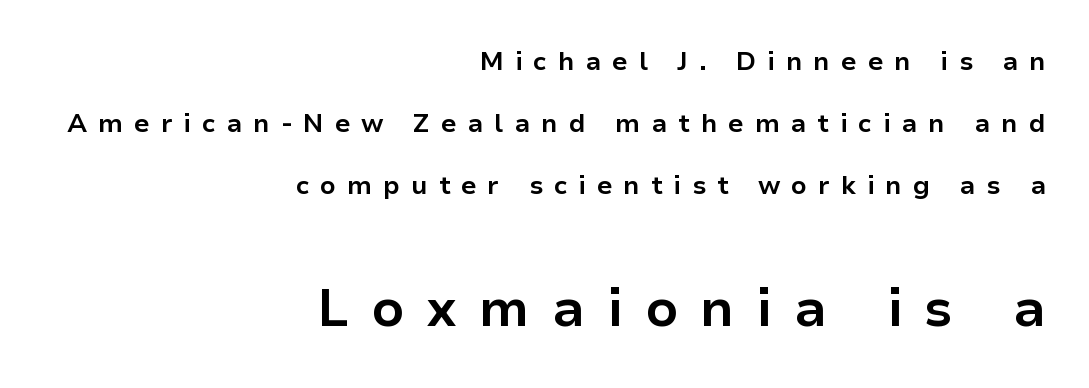
Typesetter's note — lower block bumped up in size, upper block left smaller. The characters display no serif detailing; their extremities are plain. Is this a fixed-width face? No — the glyphs have proportional, varying widths. This is the regular roman posture of the typeface. Look at the stroke-to-counter ratio: heavy, a bold.
